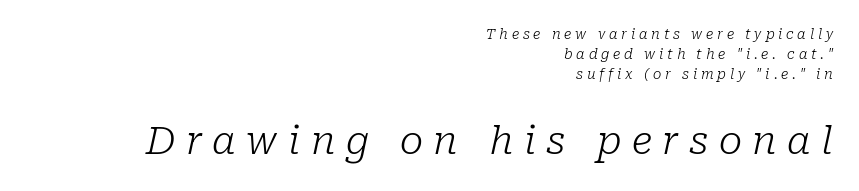
Here the designer chose a conventional face with non-uniform glyph widths. The gap between lines stays unmarked. The designer went with a serif here, giving each stem small feet. If you drew a ruler down the right edge, every line would touch it. Glyph-to-glyph distance is far greater than everyday printed text. Weight: in the light-to-regular range.
